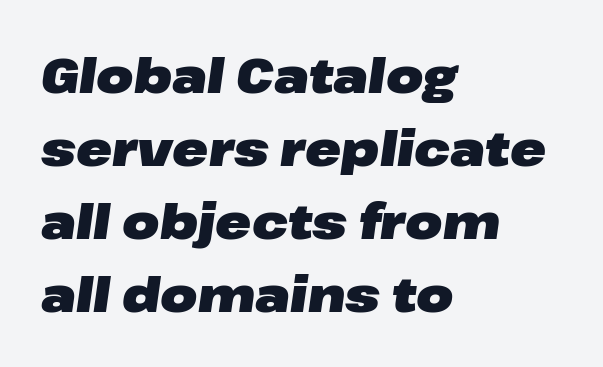
Proportional: the letters do not fall into vertical columns. It's the slanting kind of type. Each word holds together tightly as a unit, with standard inter-letter gaps. In terms of weight, the rendering is a true, heavy bold. Clear beneath every line of the passage. Teacher's note: observe the even left margin — that is flush-left alignment.
